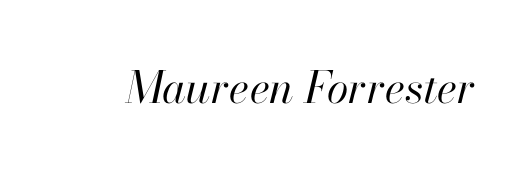
{"italic": "yes", "lean": "right", "slant_degrees": 13, "bold": "no", "weight": "regular", "width": "normal", "stroke_contrast": "high", "x_height": "small", "monospaced": "no", "underline": "no", "letter_spacing": "normal", "letter_spacing_em": 0.0, "glyph_px": 44}
